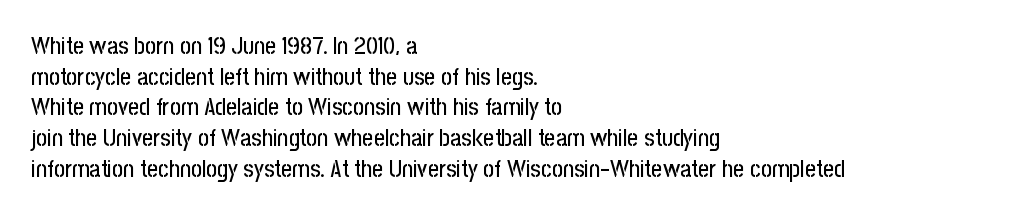
The image shows 24 px text type, upright; set left-aligned, normal line spacing (1.28x), normal letter spacing, not underlined.
